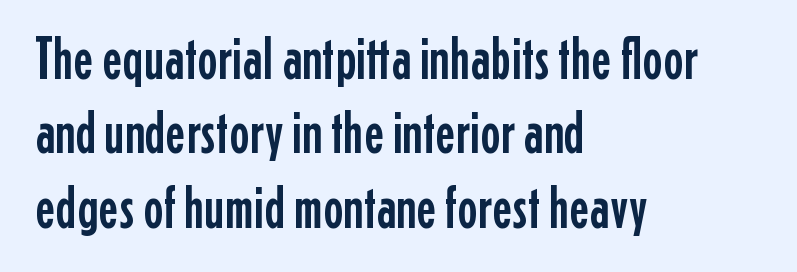
The image shows 61 px condensed sans-serif type, upright; set left-aligned, line spacing 1.22x, normal letter spacing, not underlined; low stroke contrast and a medium x-height.
